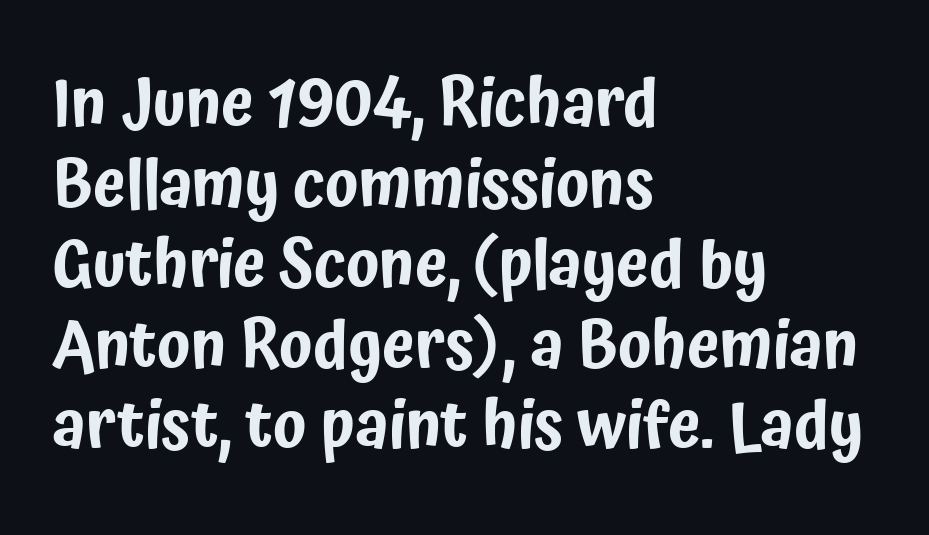
Q: Is the text italic (slanted)? A: No, it is upright.
Q: Is the typeface a serif or a sans-serif typeface? A: Sans-serif.
Q: Is the text underlined? A: No.
Q: How is the paragraph aligned? A: Left-aligned.
Q: Is the spacing between letters normal or unusually wide? A: Normal.
Q: Width (condensed, normal, or wide)? A: Condensed.
Q: Stroke contrast? A: Low.
Q: x-height? A: Medium.
Q: Monospaced? A: No.
